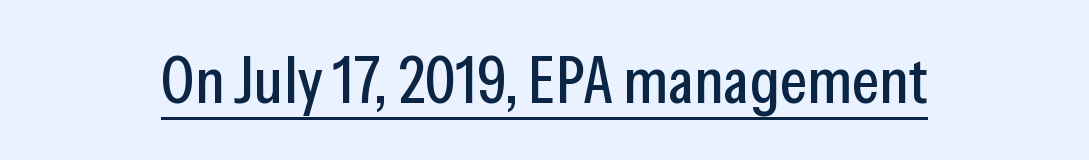
The image shows 66 px condensed sans-serif type, upright; set normal letter spacing, underlined; low stroke contrast and a medium x-height.
